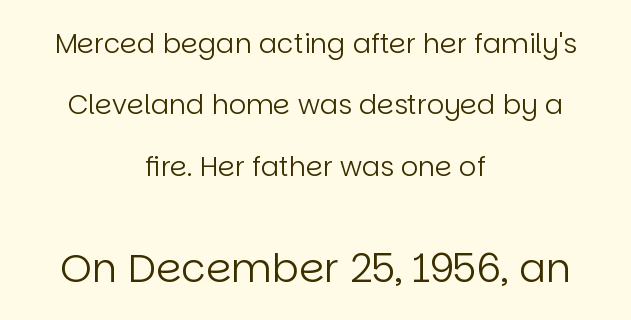
The image shows 40 px regular-weight sans-serif type, upright; set centered, loose line spacing (2.27x), normal letter spacing, not underlined; the second (bottom) block is 1.48x larger; low stroke contrast and a large x-height.
